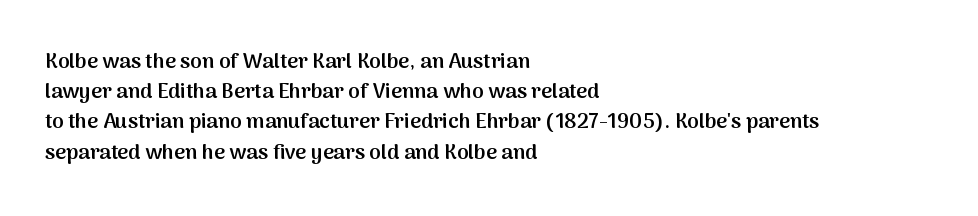
Vertical spacing — default. These lines stack with their left ends in a neat column. A typesetter would mark this as roman, not italic. Only glyphs here, with clear space below each row. What stands out about the letter spacing? Nothing — it is the standard amount.
